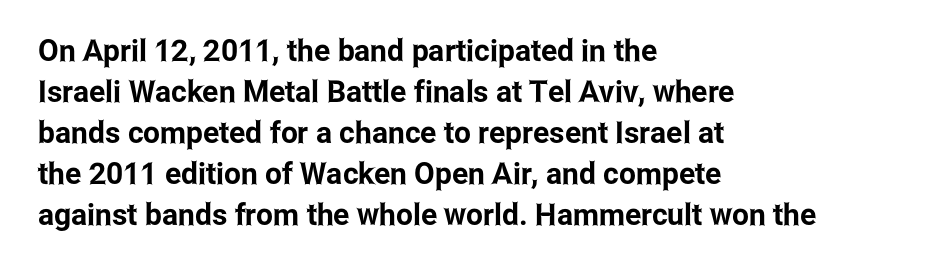
The image shows 30 px condensed sans-serif type, upright; set left-aligned, normal line spacing (1.37x), normal letter spacing, not underlined; low stroke contrast and a medium x-height.
